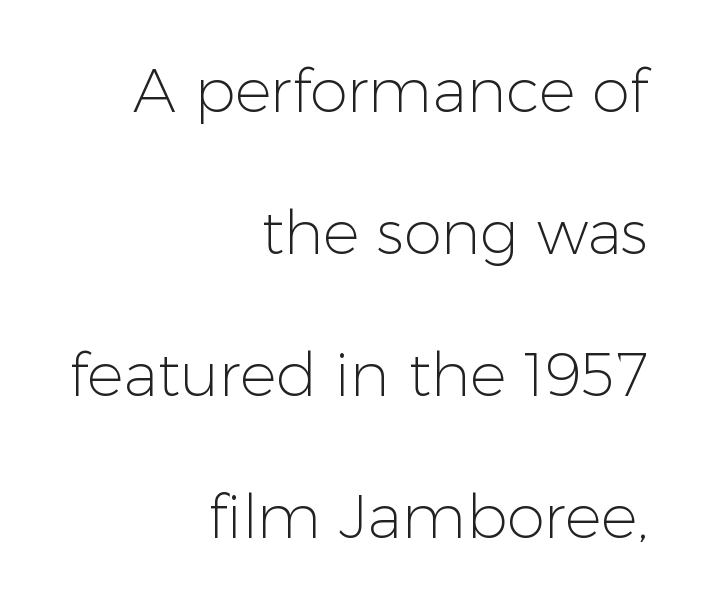
{"serif": "no", "italic": "no", "bold": "no", "weight": "light", "width": "normal", "stroke_contrast": "low", "x_height": "medium", "monospaced": "no", "underline": "no", "align": "right", "line_spacing": "loose", "line_spacing_ratio": 2.33, "letter_spacing": "normal", "letter_spacing_em": 0.0, "glyph_px": 61}
